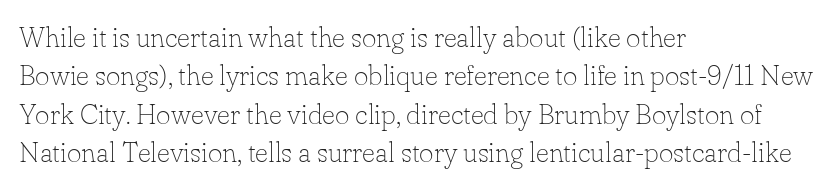
This sample is left-justified, so line endings fall wherever the words run out. A roman cut, with each character standing at attention. Each letter keeps its own natural width here, so spacing adapts to shape. The face used here is rendered with its standard letterfit. In terms of leading, this rendering sits right in the middle. Each stroke keeps to a modest, everyday thickness or less.
